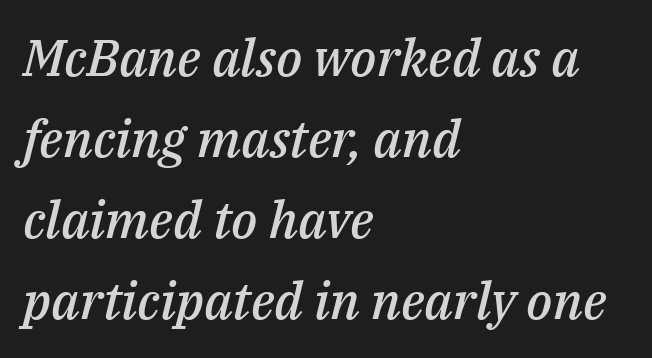
Q: Is the text bold? A: Semi-bold.
Q: Is the text italic (slanted)? A: Yes, it leans right by about 14 degrees.
Q: Is the text underlined? A: No.
Q: How is the paragraph aligned? A: Left-aligned.
Q: Is the spacing between letters normal or unusually wide? A: Normal.
Q: Is the spacing between lines tight, normal or loose? A: Normal.
Q: Width (condensed, normal, or wide)? A: Normal.
Q: Stroke contrast? A: Medium.
Q: x-height? A: Medium.
Q: Monospaced? A: No.
